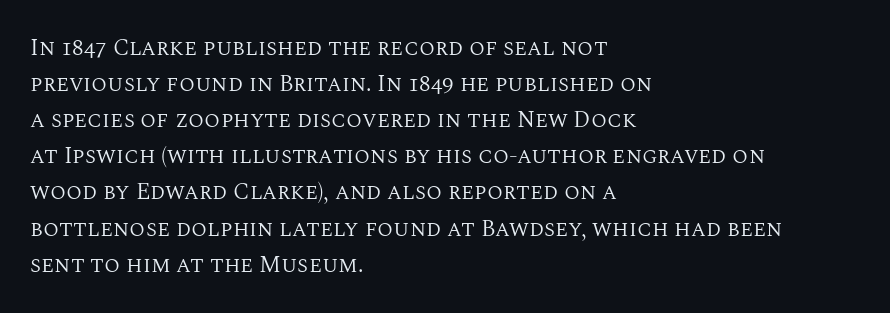
Q: Is the text bold? A: No.
Q: Is the text italic (slanted)? A: No, it is upright.
Q: Is the text underlined? A: No.
Q: How is the paragraph aligned? A: Left-aligned.
Q: Is the spacing between letters normal or unusually wide? A: Normal.
Q: Is the spacing between lines tight, normal or loose? A: Normal.
